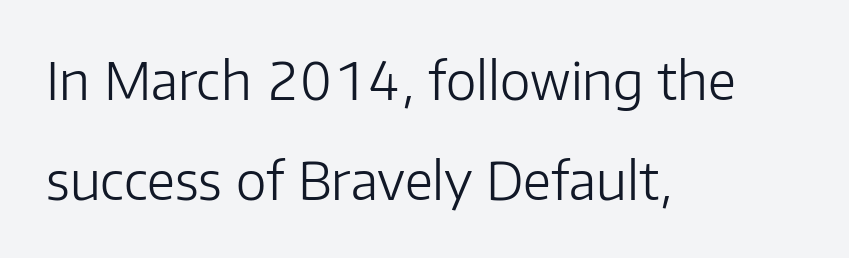
Q: Is the text bold? A: No.
Q: Is the text italic (slanted)? A: No, it is upright.
Q: Is the typeface a serif or a sans-serif typeface? A: Sans-serif.
Q: Is the text underlined? A: No.
Q: How is the paragraph aligned? A: Left-aligned.
Q: Is the spacing between letters normal or unusually wide? A: Normal.
Q: Is the spacing between lines tight, normal or loose? A: Loose.
Q: Width (condensed, normal, or wide)? A: Normal.
Q: Stroke contrast? A: Low.
Q: x-height? A: Medium.
Q: Monospaced? A: No.
